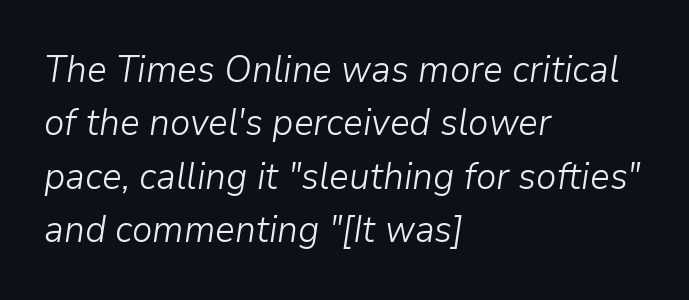
Q: Is the text bold? A: No.
Q: Is the text italic (slanted)? A: Yes, it leans right by about 9 degrees.
Q: Is the text underlined? A: No.
Q: How is the paragraph aligned? A: Left-aligned.
Q: Is the spacing between letters normal or unusually wide? A: Normal.
Q: Is the spacing between lines tight, normal or loose? A: Normal.
Q: Width (condensed, normal, or wide)? A: Normal.
Q: Stroke contrast? A: Low.
Q: x-height? A: Medium.
Q: Monospaced? A: No.
